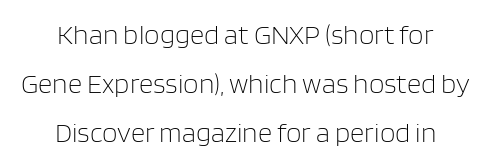
Q: Is the text bold? A: No.
Q: Is the text italic (slanted)? A: No, it is upright.
Q: Is the typeface a serif or a sans-serif typeface? A: Sans-serif.
Q: Is the text underlined? A: No.
Q: How is the paragraph aligned? A: Centered.
Q: Is the spacing between letters normal or unusually wide? A: Normal.
Q: Width (condensed, normal, or wide)? A: Normal.
Q: Stroke contrast? A: Low.
Q: x-height? A: Large.
Q: Monospaced? A: No.
